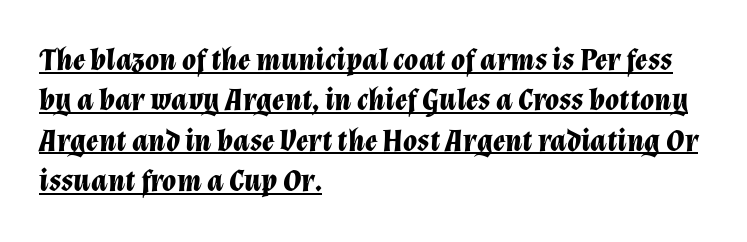
The specimen reads as italic at a glance. A dark, heavy texture on the line: the type is bold. The rendering uses natural spacing where letterforms have individual widths. Regarding leading, the lines here are spaced in the standard way. Words appear dense and cohesive because spacing is normal.
